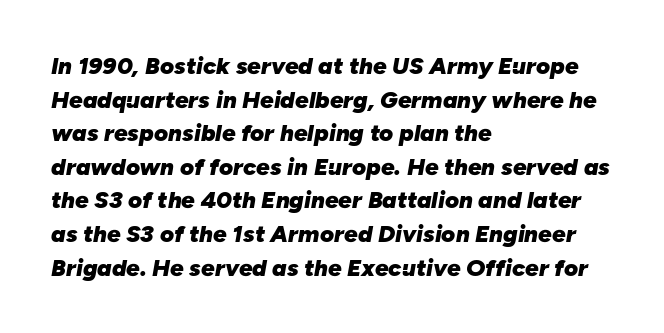
Q: Is the text bold? A: Yes.
Q: Is the text italic (slanted)? A: Yes, it leans right by about 10 degrees.
Q: Is the text underlined? A: No.
Q: How is the paragraph aligned? A: Left-aligned.
Q: Is the spacing between letters normal or unusually wide? A: Normal.
Q: Is the spacing between lines tight, normal or loose? A: Normal.
